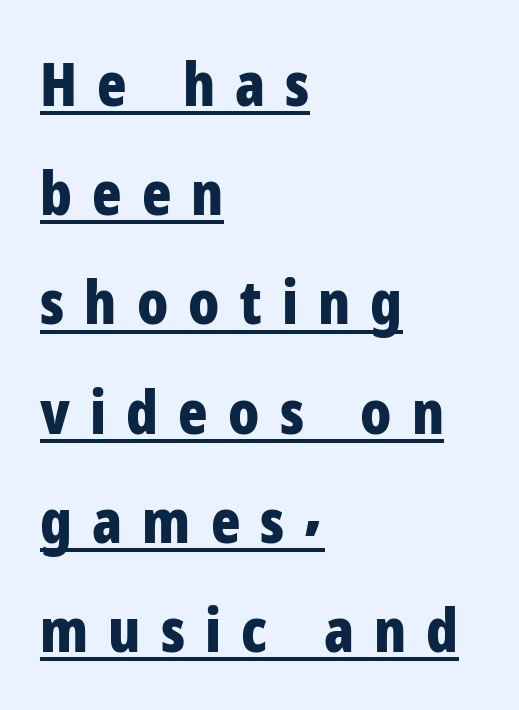
Q: Is the text bold? A: Yes.
Q: Is the text italic (slanted)? A: No, it is upright.
Q: Is the typeface a serif or a sans-serif typeface? A: Sans-serif.
Q: Is the text underlined? A: Yes.
Q: How is the paragraph aligned? A: Left-aligned.
Q: Is the spacing between letters normal or unusually wide? A: Unusually wide.
Q: Width (condensed, normal, or wide)? A: Condensed.
Q: Stroke contrast? A: Low.
Q: x-height? A: Medium.
Q: Monospaced? A: No.
